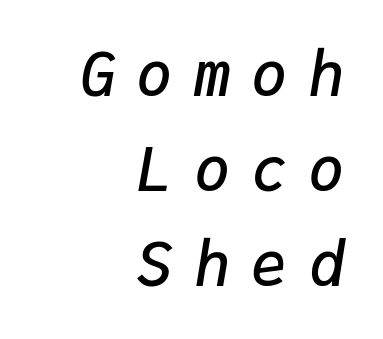
{"italic": "yes", "lean": "right", "slant_degrees": 9, "bold": "semi", "weight": "semibold", "width": "normal", "stroke_contrast": "low", "x_height": "medium", "monospaced": "yes", "underline": "no", "align": "right", "line_spacing": "normal", "line_spacing_ratio": 1.56, "letter_spacing": "wide", "letter_spacing_em": 0.34, "glyph_px": 61}
